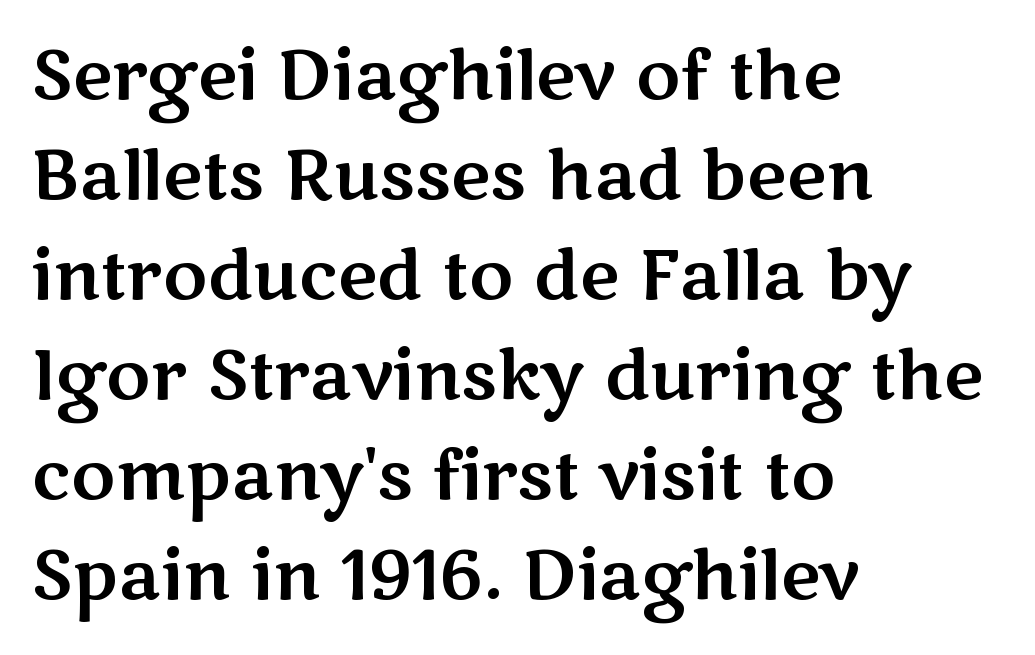
Q: Is the text italic (slanted)? A: No, it is upright.
Q: Is the typeface a serif or a sans-serif typeface? A: Sans-serif.
Q: Is the text underlined? A: No.
Q: How is the paragraph aligned? A: Left-aligned.
Q: Is the spacing between letters normal or unusually wide? A: Normal.
Q: Is the spacing between lines tight, normal or loose? A: Normal.
Q: Width (condensed, normal, or wide)? A: Wide.
Q: Stroke contrast? A: Medium.
Q: x-height? A: Medium.
Q: Monospaced? A: No.
